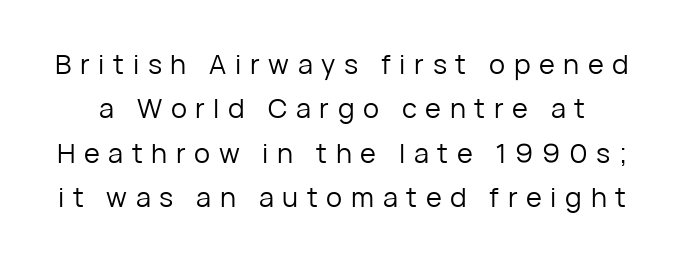
Q: Is the text bold? A: No.
Q: Is the text italic (slanted)? A: No, it is upright.
Q: Is the text underlined? A: No.
Q: Is the spacing between letters normal or unusually wide? A: Unusually wide.
Q: Is the spacing between lines tight, normal or loose? A: Normal.
